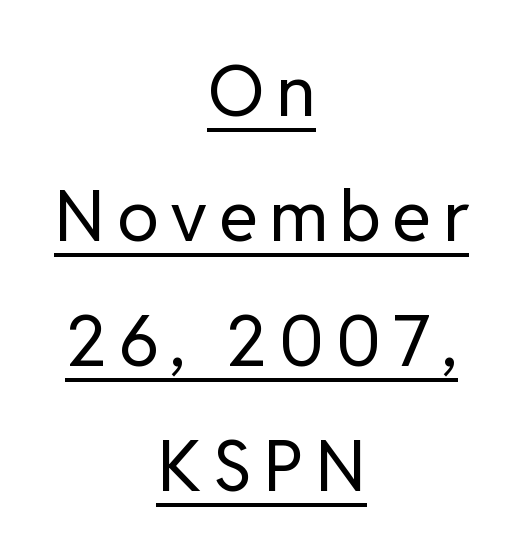
The passage shown is typeset with a sans-serif family. A centered setting, common on invitations and titles, is used for this passage. Unlike italic type, these characters show no tilt at all. Ink coverage per letter is moderate at most. Is this a fixed-width face? No — the glyphs have proportional, varying widths.
